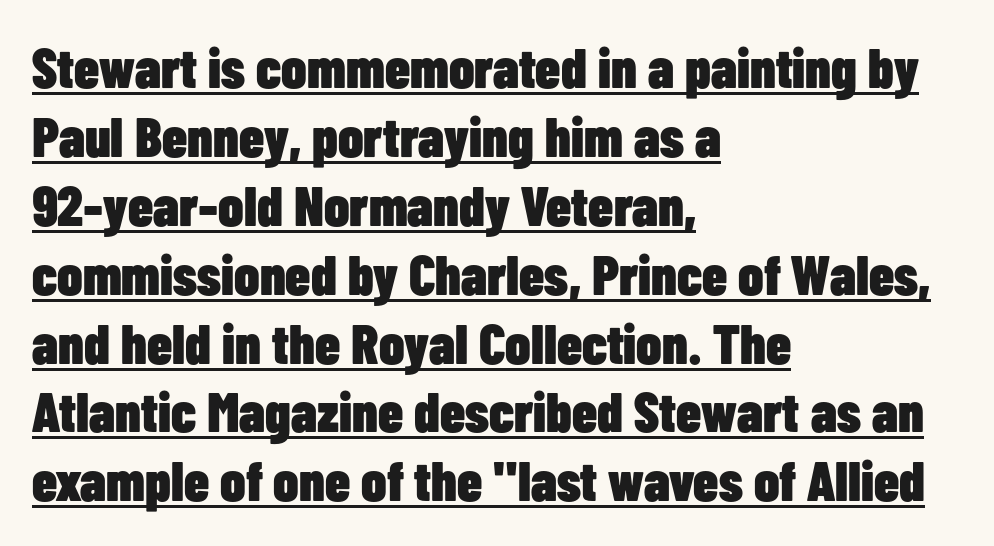
{"serif": "no", "italic": "no", "bold": "yes", "weight": "heavy", "width": "condensed", "stroke_contrast": "low", "x_height": "medium", "monospaced": "no", "underline": "yes", "align": "left", "line_spacing_ratio": 1.23, "letter_spacing": "normal", "letter_spacing_em": 0.0, "glyph_px": 56}
